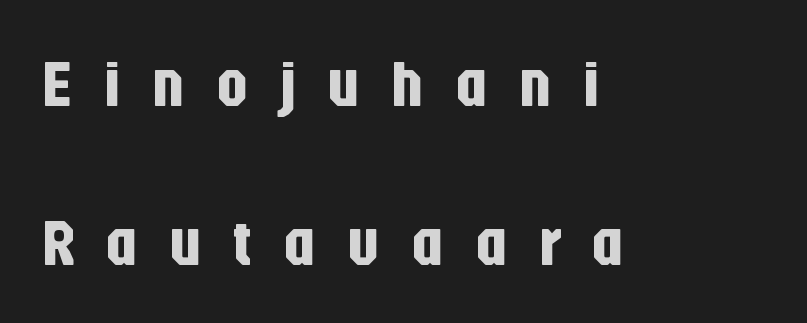
Q: Is the text italic (slanted)? A: No, it is upright.
Q: Is the typeface a serif or a sans-serif typeface? A: Sans-serif.
Q: Is the text underlined? A: No.
Q: How is the paragraph aligned? A: Left-aligned.
Q: Is the spacing between letters normal or unusually wide? A: Unusually wide.
Q: Is the spacing between lines tight, normal or loose? A: Loose.
Q: Width (condensed, normal, or wide)? A: Condensed.
Q: Stroke contrast? A: Low.
Q: x-height? A: Large.
Q: Monospaced? A: No.
